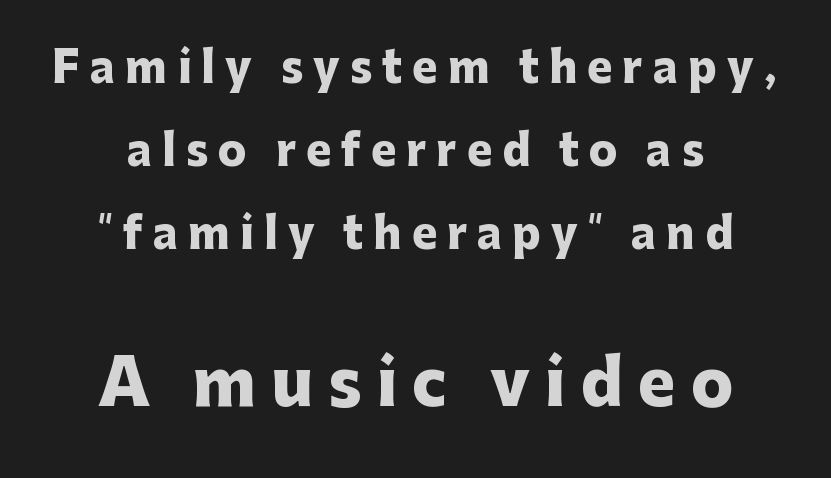
{"serif": "no", "italic": "no", "bold": "yes", "weight": "heavy", "width": "normal", "stroke_contrast": "low", "x_height": "medium", "monospaced": "no", "underline": "no", "align": "center", "line_spacing": "loose", "line_spacing_ratio": 1.98, "letter_spacing": "wide", "letter_spacing_em": 0.24, "larger_block": "second", "size_ratio": 1.5, "glyph_px": 63}
